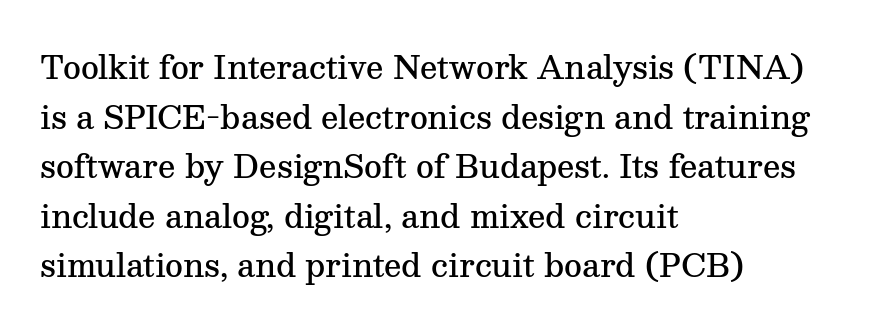
The image shows 31 px semibold serif type, upright; set left-aligned, normal line spacing (1.6x), normal letter spacing, not underlined; medium stroke contrast and a medium x-height.
